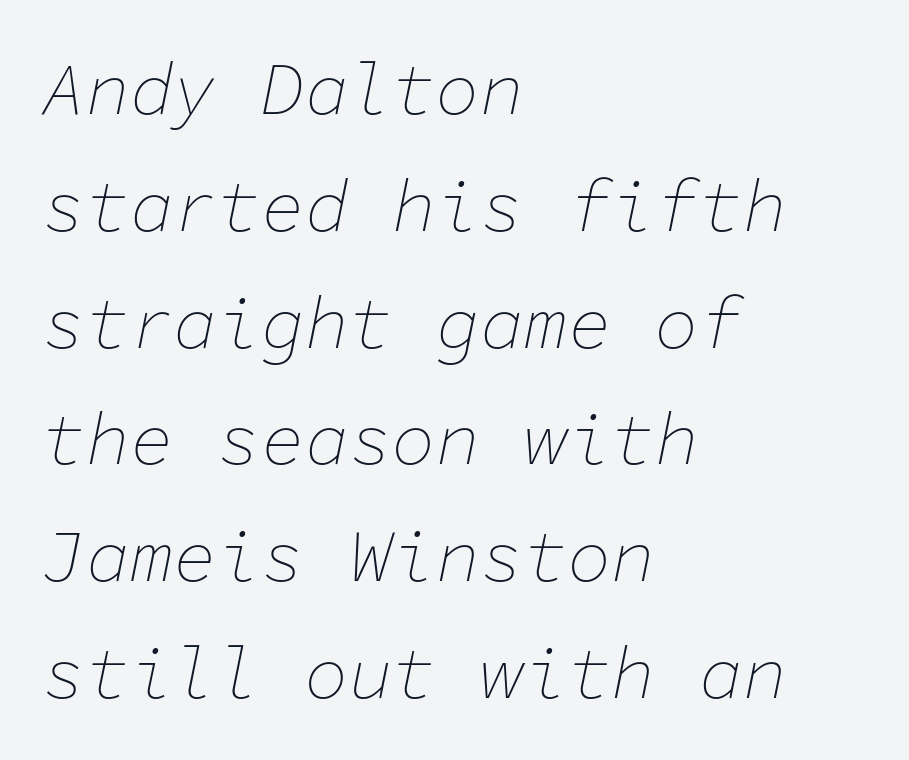
{"italic": "yes", "lean": "right", "slant_degrees": 11, "bold": "no", "weight": "thin", "width": "normal", "stroke_contrast": "low", "x_height": "medium", "monospaced": "yes", "underline": "no", "align": "left", "line_spacing": "normal", "line_spacing_ratio": 1.6, "letter_spacing": "normal", "letter_spacing_em": 0.0, "glyph_px": 73}
